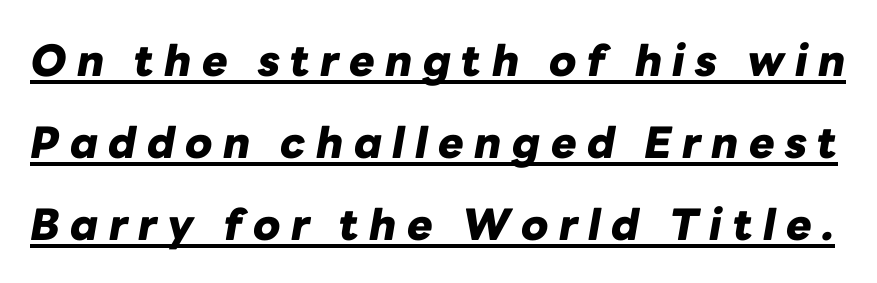
Q: Is the text bold? A: Yes.
Q: Is the text italic (slanted)? A: Yes, it leans right by about 10 degrees.
Q: Is the text underlined? A: Yes.
Q: Is the spacing between letters normal or unusually wide? A: Unusually wide.
Q: Is the spacing between lines tight, normal or loose? A: Loose.
Q: Width (condensed, normal, or wide)? A: Normal.
Q: Stroke contrast? A: Low.
Q: x-height? A: Medium.
Q: Monospaced? A: No.
